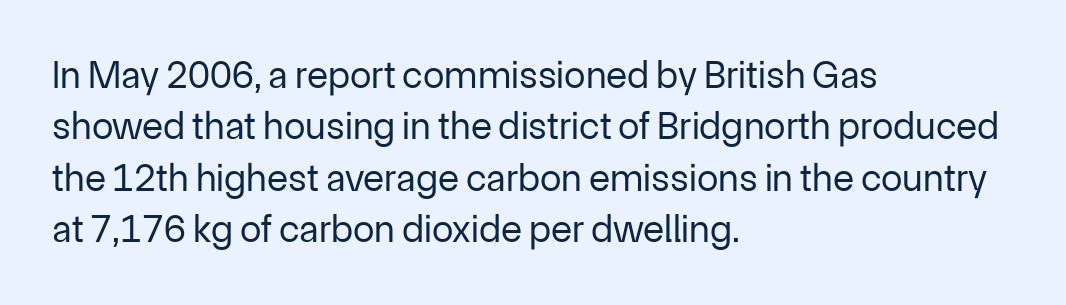
{"serif": "no", "italic": "no", "bold": "no", "weight": "regular", "width": "normal", "stroke_contrast": "low", "x_height": "medium", "monospaced": "no", "underline": "no", "align": "left", "line_spacing": "normal", "line_spacing_ratio": 1.32, "letter_spacing": "normal", "letter_spacing_em": 0.0, "glyph_px": 39}
